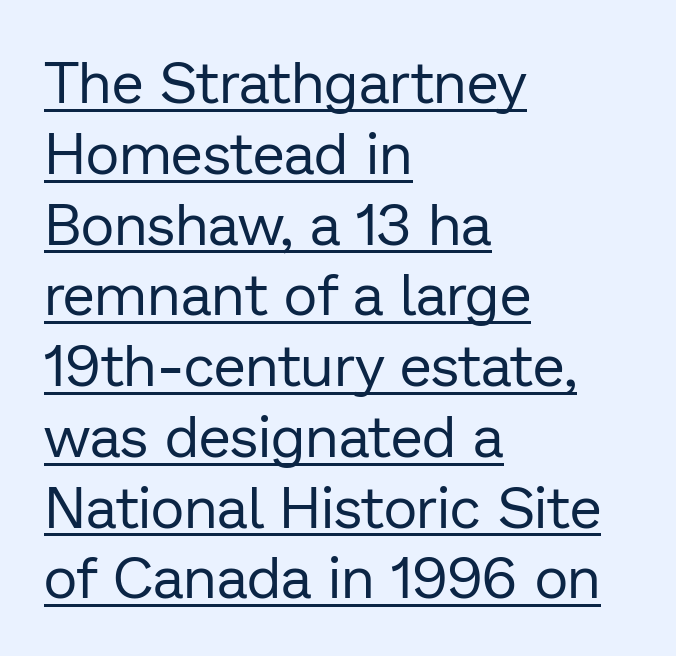
{"serif": "no", "italic": "no", "bold": "no", "weight": "regular", "width": "normal", "stroke_contrast": "low", "x_height": "medium", "monospaced": "no", "underline": "yes", "align": "left", "line_spacing_ratio": 1.22, "letter_spacing": "normal", "letter_spacing_em": 0.0, "glyph_px": 58}
